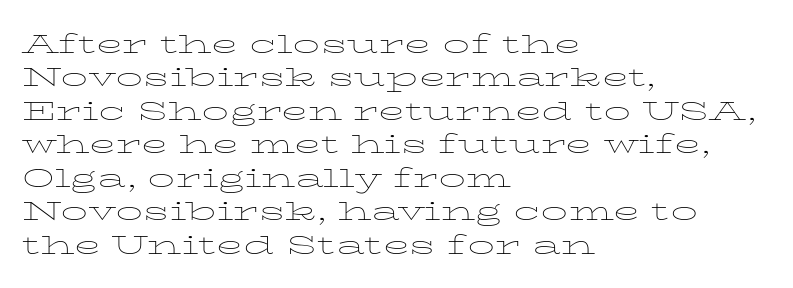
{"italic": "no", "bold": "no", "underline": "no", "align": "left", "line_spacing_ratio": 1.24, "letter_spacing": "normal", "letter_spacing_em": 0.0, "glyph_px": 27}
